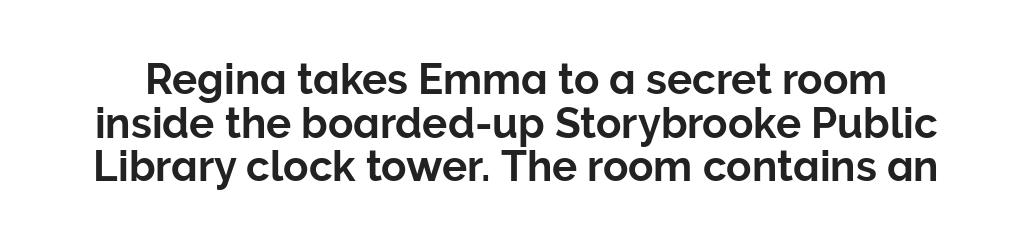
Q: Is the text italic (slanted)? A: No, it is upright.
Q: Is the typeface a serif or a sans-serif typeface? A: Sans-serif.
Q: Is the text underlined? A: No.
Q: Is the spacing between letters normal or unusually wide? A: Normal.
Q: Is the spacing between lines tight, normal or loose? A: Tight.
Q: Width (condensed, normal, or wide)? A: Normal.
Q: Stroke contrast? A: Low.
Q: x-height? A: Medium.
Q: Monospaced? A: No.
